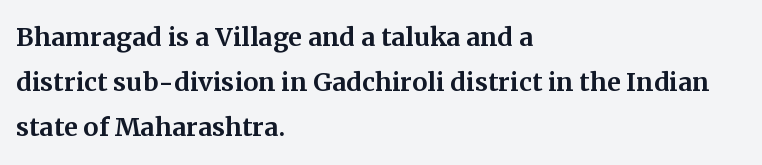
Every row of glyphs begins at an identical x-position on the left. Normally led — the rows are evenly, conventionally spaced. This sample uses a serif face. Looks like regular typesetting: each glyph gets only the width it needs.
